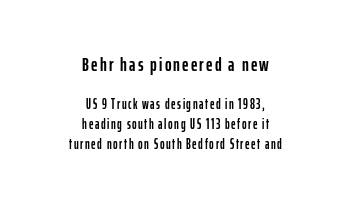
Q: Is the text italic (slanted)? A: No, it is upright.
Q: Is the text underlined? A: No.
Q: How is the paragraph aligned? A: Centered.
Q: Is the spacing between lines tight, normal or loose? A: Normal.
Q: Which block of text is set in a larger size, the first (top) or the second (bottom)? A: The first (top) one.
